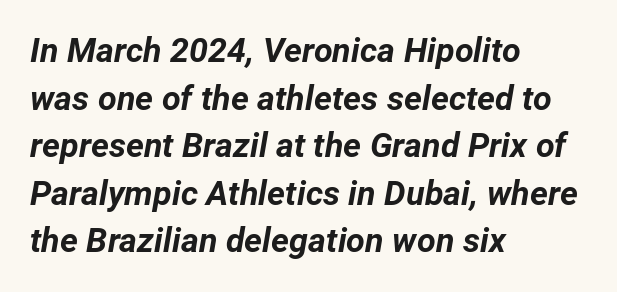
The image shows 34 px bold type, italic (leaning right); set left-aligned, normal line spacing (1.4x), normal letter spacing, not underlined; low stroke contrast and a medium x-height.
